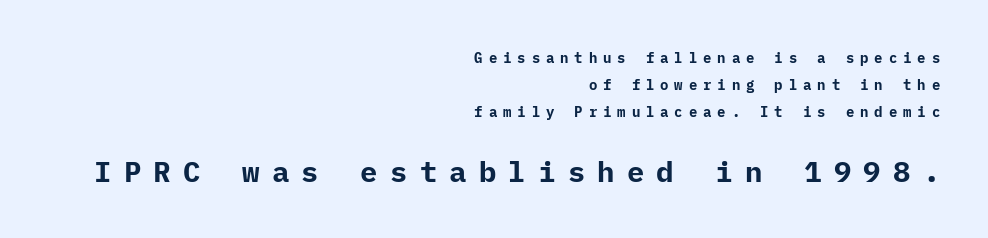
{"serif": "no", "italic": "no", "bold": "yes", "weight": "bold", "width": "normal", "stroke_contrast": "low", "x_height": "medium", "underline": "no", "align": "right", "line_spacing": "loose", "line_spacing_ratio": 1.92, "letter_spacing": "wide", "letter_spacing_em": 0.42, "larger_block": "second", "size_ratio": 2.07, "glyph_px": 29}
